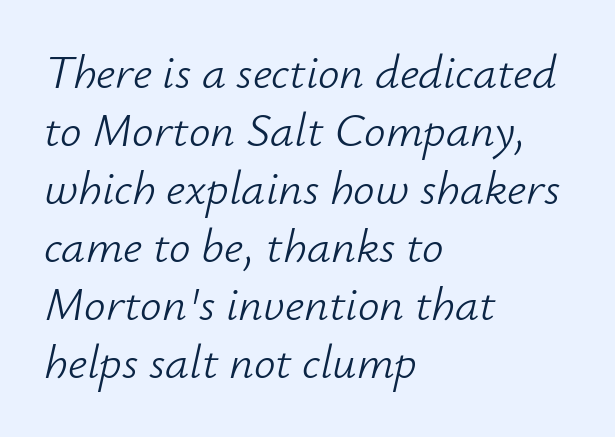
The image shows 48 px light type, italic (leaning right); set left-aligned, line spacing 1.21x, normal letter spacing, not underlined; low stroke contrast and a small x-height.
